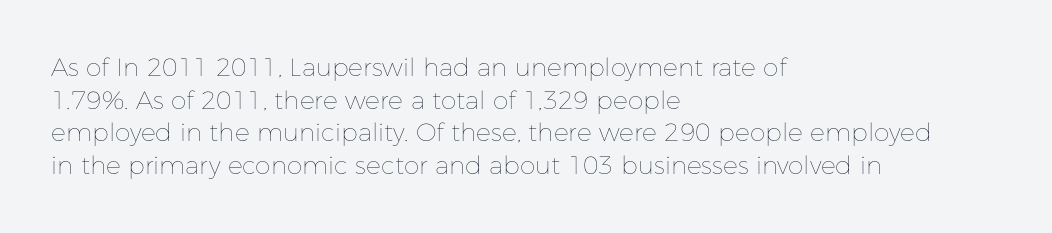
Q: Is the text bold? A: No.
Q: Is the text italic (slanted)? A: No, it is upright.
Q: Is the text underlined? A: No.
Q: How is the paragraph aligned? A: Left-aligned.
Q: Is the spacing between letters normal or unusually wide? A: Normal.
Q: Is the spacing between lines tight, normal or loose? A: Normal.
